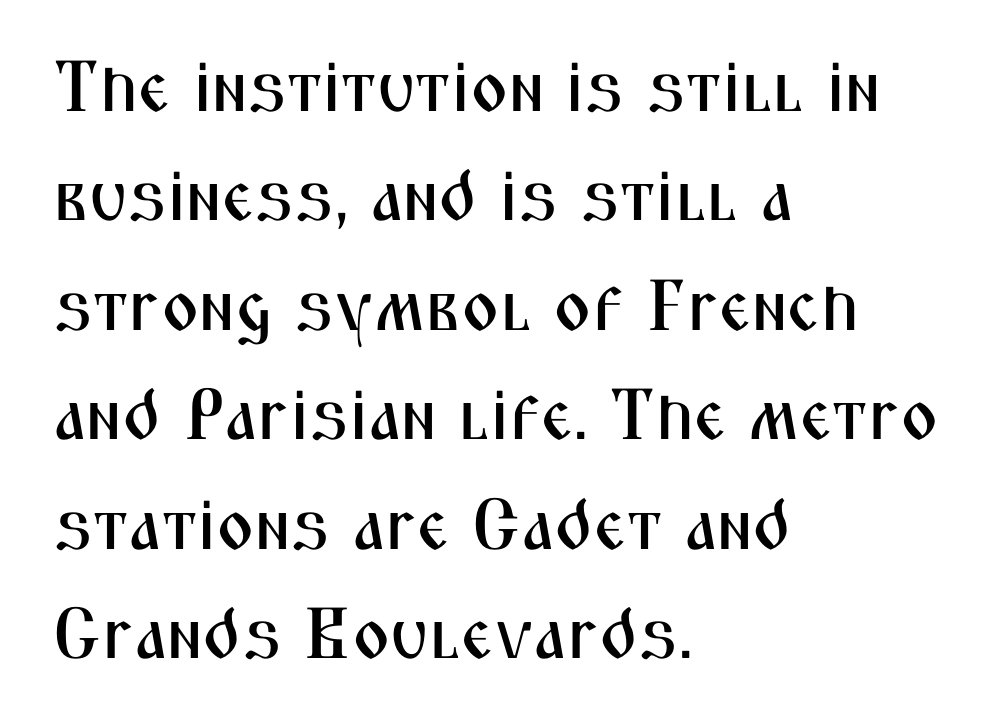
The image shows 72 px condensed sans-serif type, upright; set left-aligned, normal line spacing (1.52x), normal letter spacing, not underlined; medium stroke contrast and a medium x-height.
